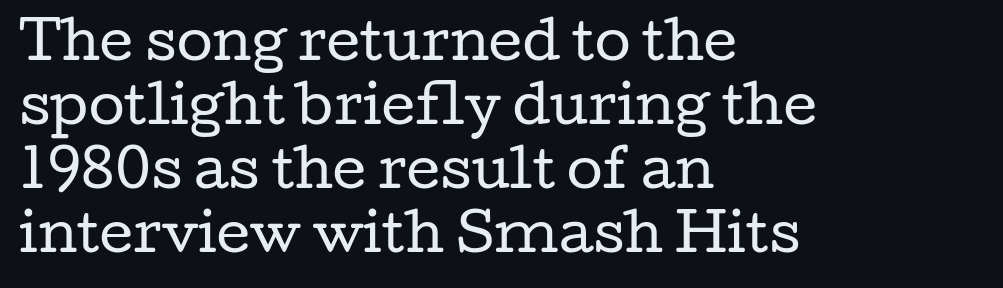
{"serif": "yes", "italic": "no", "bold": "no", "weight": "regular", "width": "wide", "stroke_contrast": "low", "x_height": "medium", "monospaced": "no", "underline": "no", "align": "left", "line_spacing_ratio": 1.23, "letter_spacing": "normal", "letter_spacing_em": 0.0, "glyph_px": 52}
